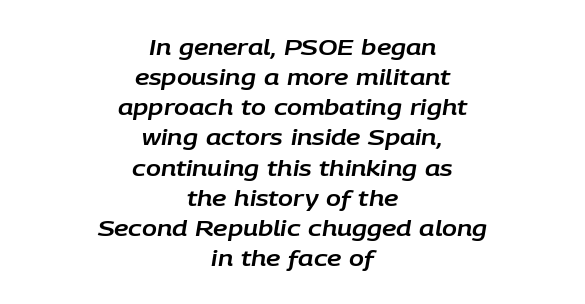
{"italic": "yes", "lean": "right", "slant_degrees": 9, "underline": "no", "align": "center", "line_spacing": "normal", "line_spacing_ratio": 1.37, "letter_spacing": "normal", "letter_spacing_em": 0.0, "glyph_px": 22}
